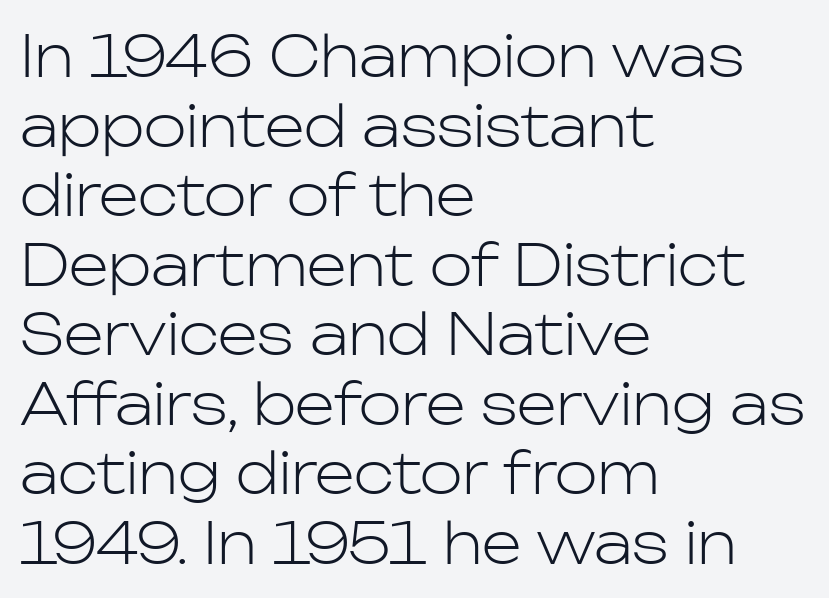
Unlike italic type, these characters show no tilt at all. The passage shown is typeset with a sans-serif family. In terms of letterspacing, this is plain default setting. Character widths vary here, with narrow letters taking less room than wide ones.
